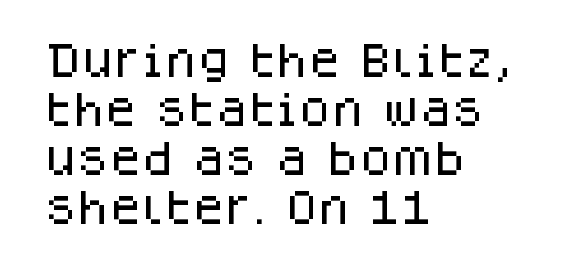
Note the varied advance widths — an 'i' is clearly narrower than an 'm'. Students, observe: this is what conventionally led text looks like. This rendering employs a face without finishing strokes, i.e., a sans-serif. Caption: multi-line text, flush left, ragged right. Beneath every word, the page is bare. You can tell it's not italic because the verticals are truly vertical.
